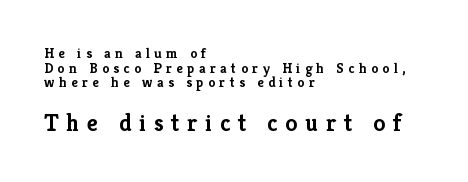
{"italic": "no", "bold": "yes", "underline": "no", "align": "left", "line_spacing": "tight", "line_spacing_ratio": 1.04, "letter_spacing": "wide", "letter_spacing_em": 0.32, "larger_block": "second", "size_ratio": 1.71, "glyph_px": 24}
